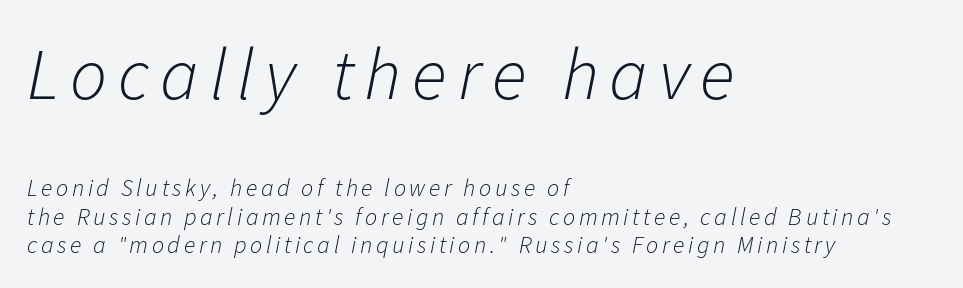
Q: Is the text bold? A: No.
Q: Is the text italic (slanted)? A: Yes, it leans right by about 11 degrees.
Q: Is the text underlined? A: No.
Q: How is the paragraph aligned? A: Left-aligned.
Q: Which block of text is set in a larger size, the first (top) or the second (bottom)? A: The first (top) one.
Q: Width (condensed, normal, or wide)? A: Normal.
Q: Stroke contrast? A: Low.
Q: x-height? A: Medium.
Q: Monospaced? A: No.
